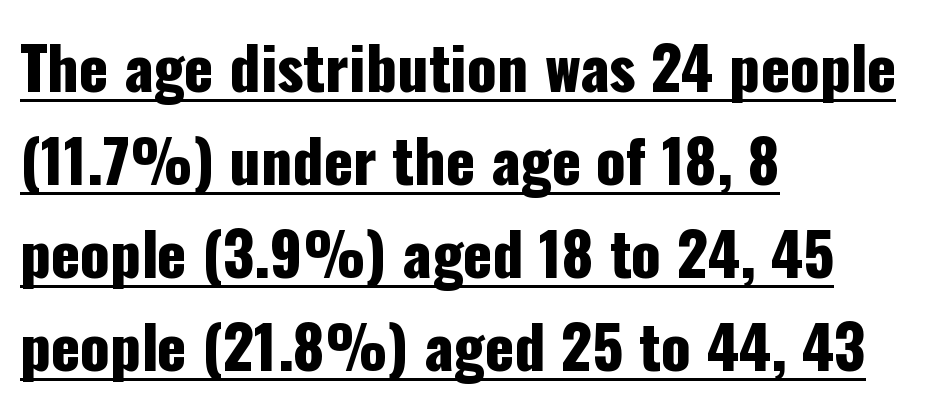
{"serif": "no", "italic": "no", "width": "condensed", "stroke_contrast": "low", "x_height": "medium", "monospaced": "no", "underline": "yes", "align": "left", "line_spacing": "normal", "line_spacing_ratio": 1.55, "letter_spacing": "normal", "letter_spacing_em": 0.0, "glyph_px": 60}
